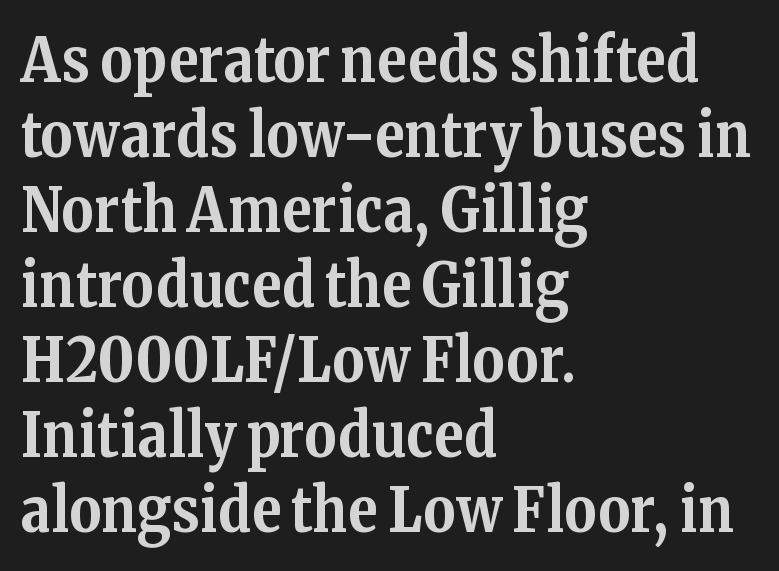
{"serif": "yes", "italic": "no", "bold": "yes", "weight": "bold", "width": "normal", "stroke_contrast": "medium", "x_height": "medium", "monospaced": "no", "underline": "no", "align": "left", "line_spacing_ratio": 1.23, "letter_spacing": "normal", "letter_spacing_em": 0.0, "glyph_px": 61}
